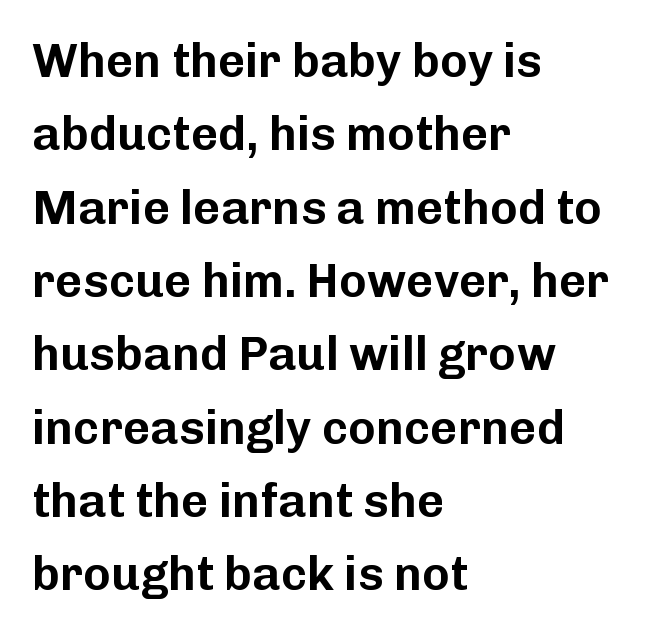
A typesetter would label this face a sans. Glyph-to-glyph distance matches everyday printed text. Proportional: the letters do not fall into vertical columns. The passage is arranged the way most books set body copy — flush left. One glance says typical: line gaps are just what's usual.
